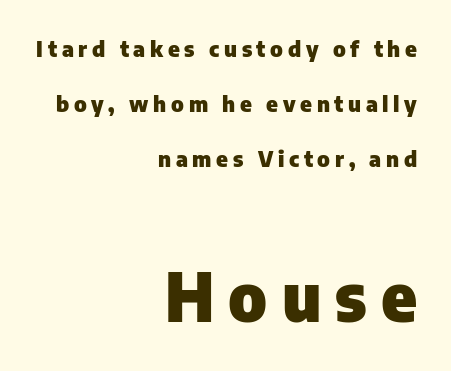
The image shows 67 px heavy sans-serif type, upright; set right-aligned, loose line spacing (2.49x), unusually wide letter spacing (+0.21 em), not underlined; the second (bottom) block is 3.05x larger; low stroke contrast and a medium x-height.
